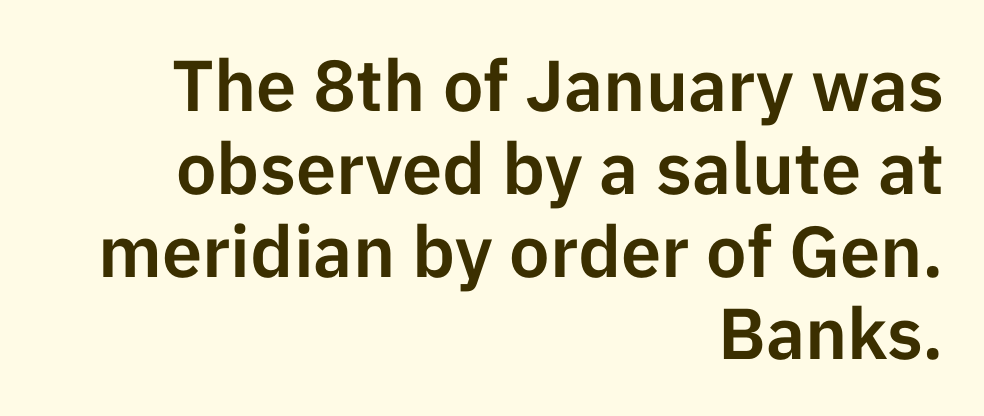
Rows of type sit shoulder to shoulder in the vertical direction. Between one letter and the next there's only the usual sliver of space. Posture: vertical. Plain, unruled lines of type.
